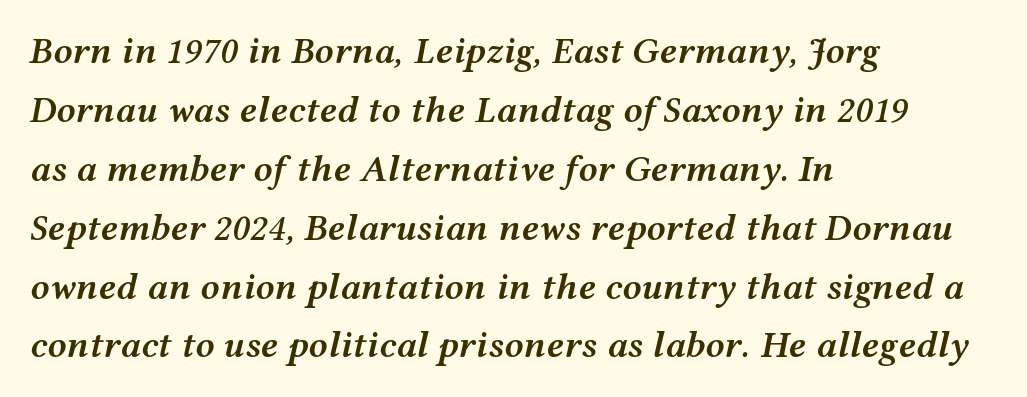
{"italic": "yes", "lean": "right", "slant_degrees": 12, "bold": "semi", "weight": "semibold", "width": "wide", "stroke_contrast": "medium", "x_height": "medium", "monospaced": "no", "underline": "no", "align": "left", "line_spacing": "normal", "line_spacing_ratio": 1.55, "letter_spacing": "normal", "letter_spacing_em": 0.0, "glyph_px": 38}
